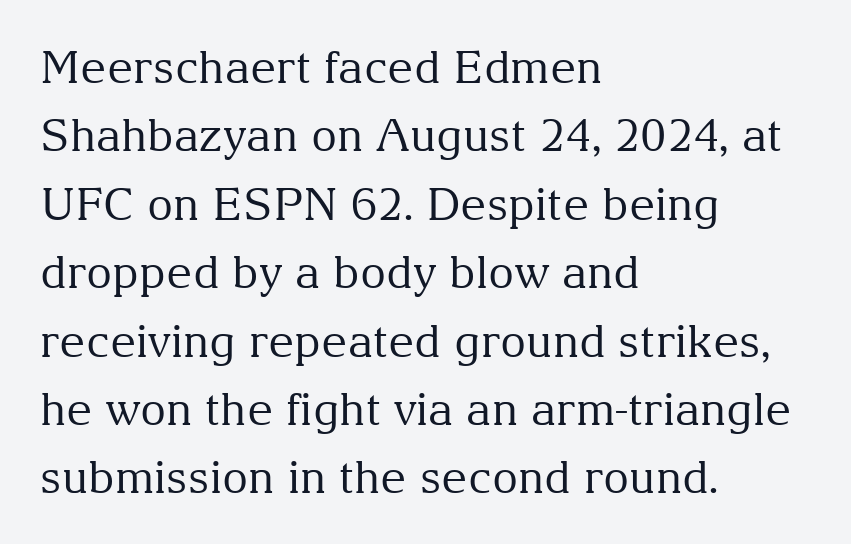
Q: Is the text bold? A: No.
Q: Is the text italic (slanted)? A: No, it is upright.
Q: Is the typeface a serif or a sans-serif typeface? A: Serif.
Q: Is the text underlined? A: No.
Q: How is the paragraph aligned? A: Left-aligned.
Q: Is the spacing between letters normal or unusually wide? A: Normal.
Q: Is the spacing between lines tight, normal or loose? A: Normal.
Q: Width (condensed, normal, or wide)? A: Normal.
Q: Stroke contrast? A: Medium.
Q: x-height? A: Medium.
Q: Monospaced? A: No.
